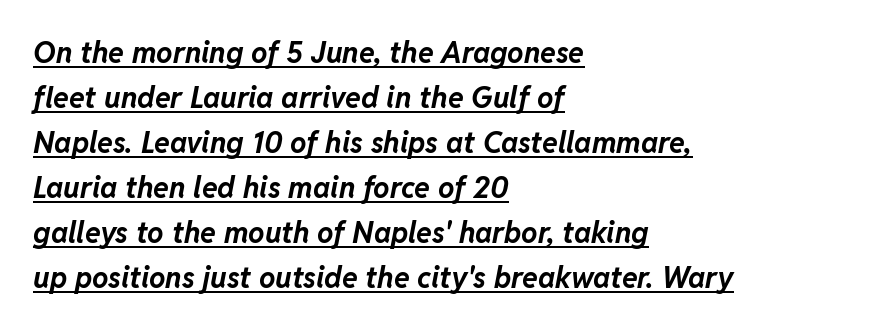
The image shows 29 px bold type, italic (leaning right); set left-aligned, normal line spacing (1.55x), normal letter spacing, underlined; low stroke contrast and a medium x-height.
